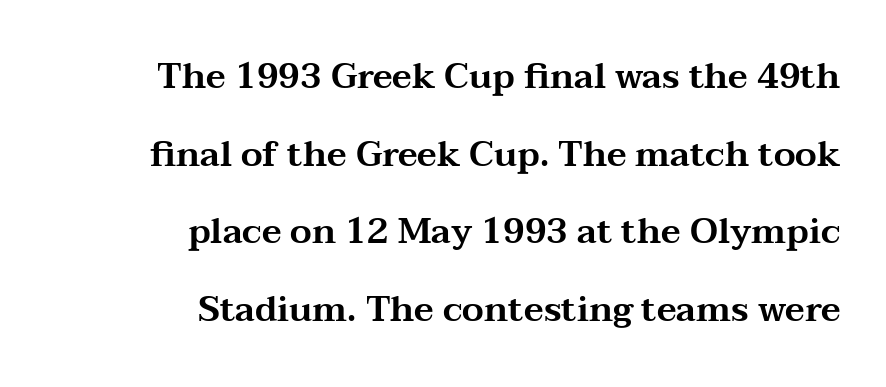
The passage is arranged like a letterhead date or caption credit — flush right. When letters stand straight like this, we call the style roman or upright. This rendering leaves character spacing at its baseline value. The characters display serif detailing at their extremities. Check the space under the baseline: it is left empty.
